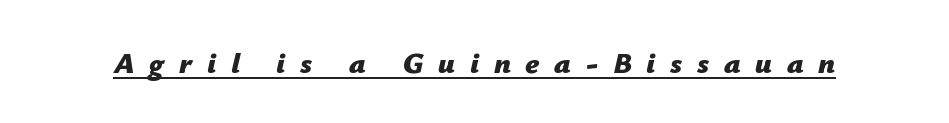
{"italic": "yes", "lean": "right", "slant_degrees": 12, "bold": "yes", "weight": "bold", "width": "normal", "stroke_contrast": "low", "x_height": "medium", "monospaced": "no", "underline": "yes", "letter_spacing": "wide", "letter_spacing_em": 0.49, "glyph_px": 30}
